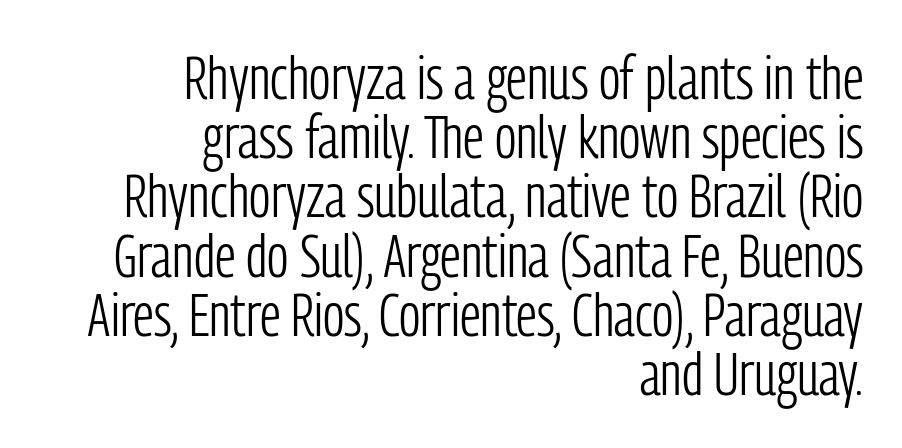
This is not heavy type; no bold has been used. Italic: no, the glyphs are upright roman. Any mark beneath the type? The region is blank. Unlike a traditional serif, this face leaves its strokes unadorned. Short note: letters normally spaced.
